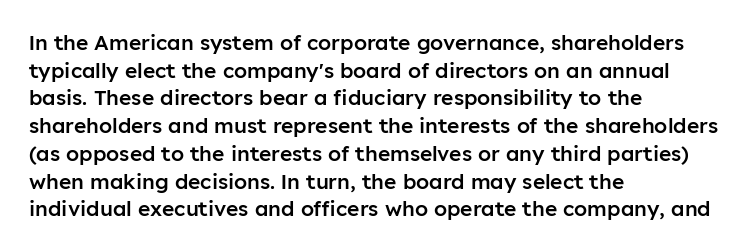
These words are printed semibold, heavier than regular yet not bold. Does the lettering tilt? It doesn't — this is upright. The area under the type is left untouched. Alignment: flush left.
